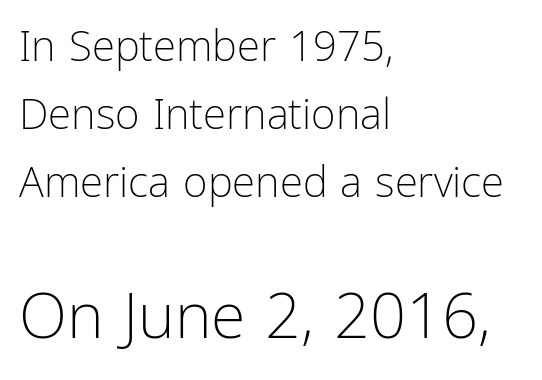
Q: Is the text bold? A: No.
Q: Is the text italic (slanted)? A: No, it is upright.
Q: Is the typeface a serif or a sans-serif typeface? A: Sans-serif.
Q: Is the text underlined? A: No.
Q: How is the paragraph aligned? A: Left-aligned.
Q: Is the spacing between letters normal or unusually wide? A: Normal.
Q: Is the spacing between lines tight, normal or loose? A: Normal.
Q: Which block of text is set in a larger size, the first (top) or the second (bottom)? A: The second (bottom) one.
Q: Width (condensed, normal, or wide)? A: Condensed.
Q: Stroke contrast? A: Low.
Q: x-height? A: Medium.
Q: Monospaced? A: No.
